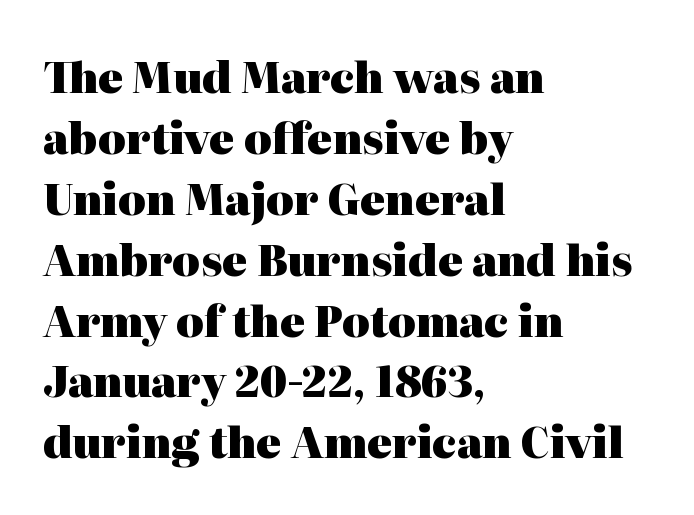
This is serif lettering, the kind often seen in printed books. Students, this is bold: see how much ink each stroke carries. One-word summary of the alignment: left. Vertical spacing — default.
